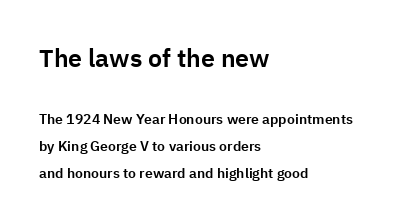
The image shows 25 px text type, upright; set left-aligned, loose line spacing (1.95x), normal letter spacing, not underlined; the first (top) block is 1.79x larger.
